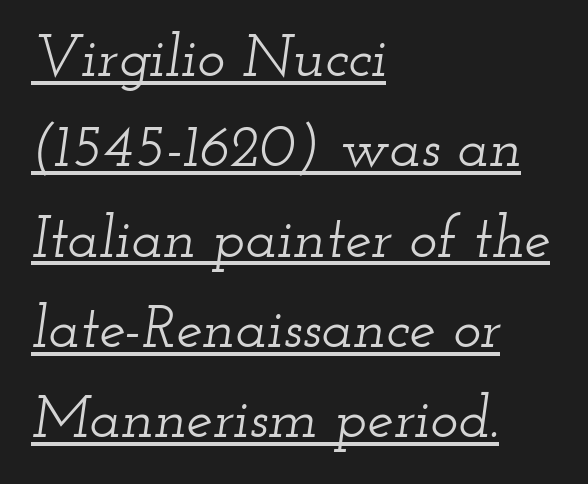
Q: Is the text italic (slanted)? A: Yes, it leans right by about 12 degrees.
Q: Is the typeface a serif or a sans-serif typeface? A: Serif.
Q: Is the text underlined? A: Yes.
Q: How is the paragraph aligned? A: Left-aligned.
Q: Is the spacing between letters normal or unusually wide? A: Normal.
Q: Is the spacing between lines tight, normal or loose? A: Normal.
Q: Width (condensed, normal, or wide)? A: Wide.
Q: Stroke contrast? A: Low.
Q: x-height? A: Small.
Q: Monospaced? A: No.
